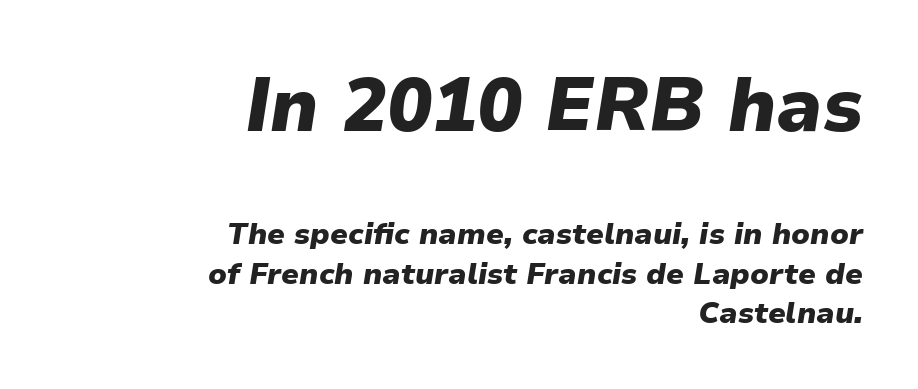
{"italic": "yes", "lean": "right", "slant_degrees": 9, "bold": "yes", "weight": "heavy", "width": "normal", "stroke_contrast": "low", "x_height": "medium", "monospaced": "no", "underline": "no", "align": "right", "line_spacing": "normal", "line_spacing_ratio": 1.31, "letter_spacing": "normal", "letter_spacing_em": 0.0, "larger_block": "first", "size_ratio": 2.5, "glyph_px": 75}
